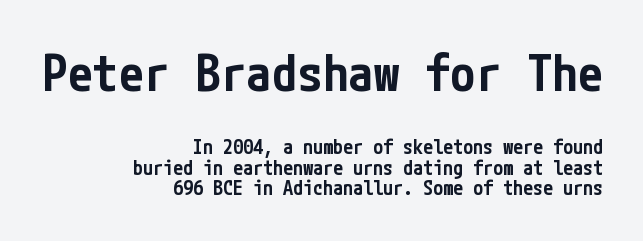
The image shows 51 px semibold, condensed sans-serif type, upright; set right-aligned, tight line spacing (1.04x), normal letter spacing, not underlined; the first (top) block is 2.55x larger; low stroke contrast and a medium x-height.
